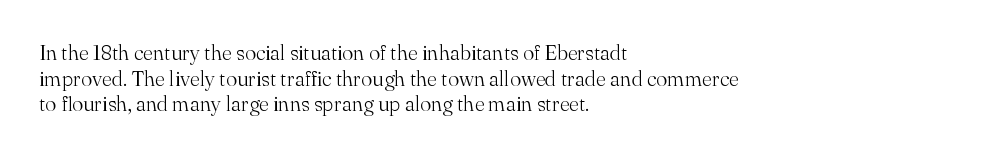
The image shows 21 px text type, upright; set left-aligned, line spacing 1.22x, normal letter spacing, not underlined.
